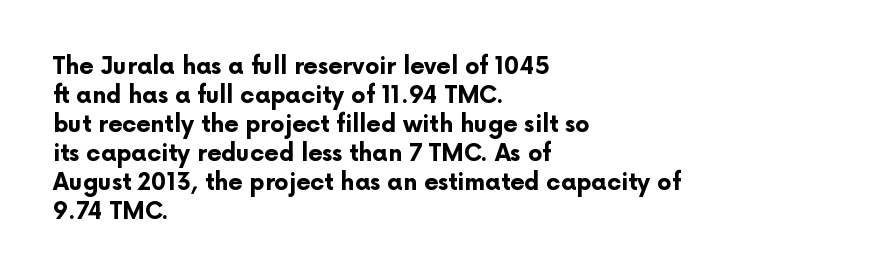
The image shows 23 px bold type, upright; set left-aligned, normal line spacing (1.26x), normal letter spacing, not underlined.
